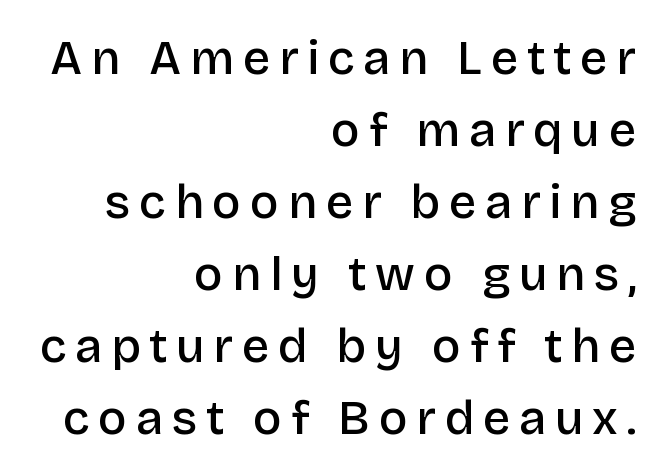
{"serif": "no", "italic": "no", "bold": "semi", "weight": "semibold", "width": "normal", "stroke_contrast": "low", "x_height": "large", "monospaced": "no", "underline": "no", "align": "right", "line_spacing": "normal", "line_spacing_ratio": 1.5, "glyph_px": 48}
